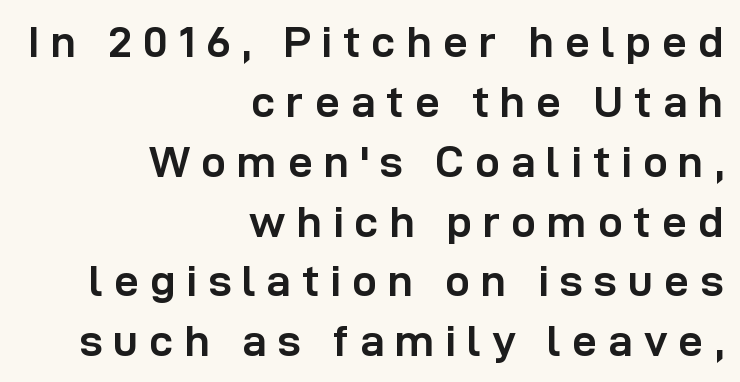
Q: Is the text bold? A: Yes.
Q: Is the text italic (slanted)? A: No, it is upright.
Q: Is the typeface a serif or a sans-serif typeface? A: Sans-serif.
Q: Is the text underlined? A: No.
Q: How is the paragraph aligned? A: Right-aligned.
Q: Is the spacing between letters normal or unusually wide? A: Unusually wide.
Q: Is the spacing between lines tight, normal or loose? A: Normal.
Q: Width (condensed, normal, or wide)? A: Normal.
Q: Stroke contrast? A: Low.
Q: x-height? A: Medium.
Q: Monospaced? A: No.
